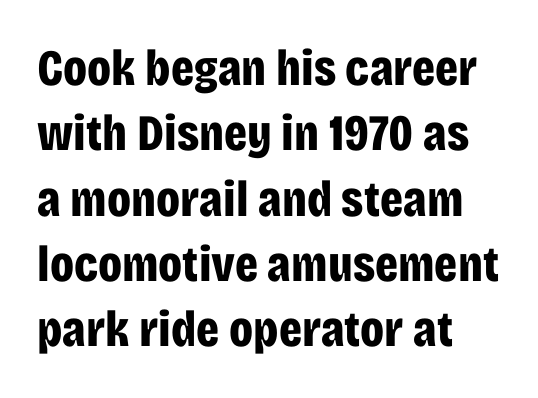
Q: Is the text bold? A: Yes.
Q: Is the text italic (slanted)? A: No, it is upright.
Q: Is the typeface a serif or a sans-serif typeface? A: Sans-serif.
Q: Is the text underlined? A: No.
Q: How is the paragraph aligned? A: Left-aligned.
Q: Is the spacing between letters normal or unusually wide? A: Normal.
Q: Is the spacing between lines tight, normal or loose? A: Normal.
Q: Width (condensed, normal, or wide)? A: Condensed.
Q: Stroke contrast? A: Low.
Q: x-height? A: Large.
Q: Monospaced? A: No.
